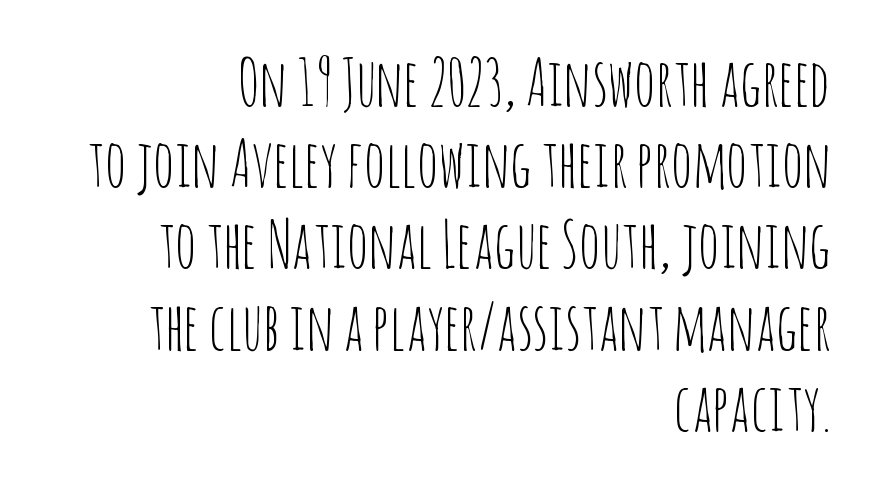
{"serif": "no", "italic": "no", "bold": "no", "weight": "thin", "width": "condensed", "stroke_contrast": "low", "x_height": "large", "monospaced": "no", "underline": "no", "align": "right", "line_spacing": "normal", "line_spacing_ratio": 1.25, "letter_spacing": "normal", "letter_spacing_em": 0.0, "glyph_px": 65}
